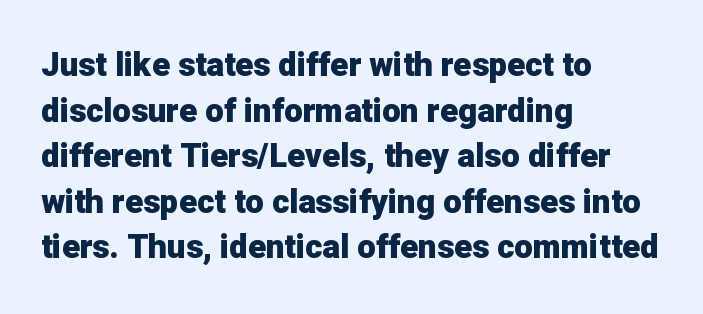
{"serif": "no", "italic": "no", "bold": "yes", "weight": "heavy", "width": "normal", "stroke_contrast": "low", "x_height": "medium", "monospaced": "no", "underline": "no", "align": "left", "line_spacing": "normal", "line_spacing_ratio": 1.38, "letter_spacing": "normal", "letter_spacing_em": 0.0, "glyph_px": 33}
